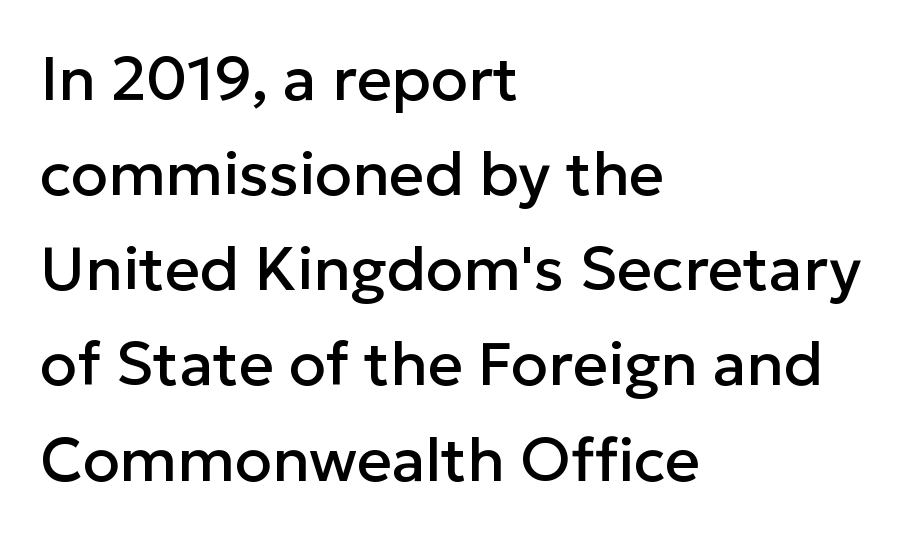
{"serif": "no", "italic": "no", "width": "normal", "stroke_contrast": "low", "x_height": "medium", "monospaced": "no", "underline": "no", "align": "left", "line_spacing": "normal", "line_spacing_ratio": 1.56, "letter_spacing": "normal", "letter_spacing_em": 0.0, "glyph_px": 61}
